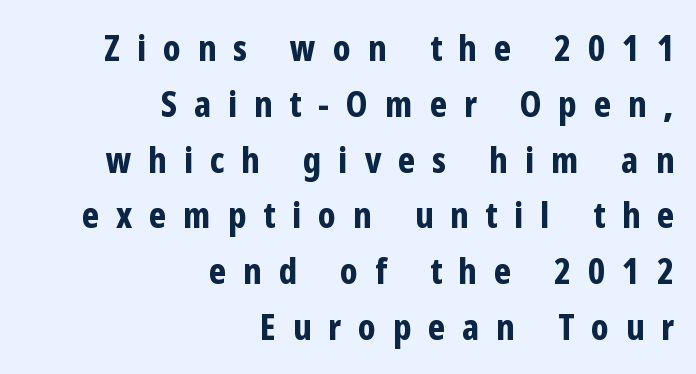
Q: Is the text bold? A: Yes.
Q: Is the text italic (slanted)? A: No, it is upright.
Q: Is the typeface a serif or a sans-serif typeface? A: Sans-serif.
Q: Is the text underlined? A: No.
Q: How is the paragraph aligned? A: Right-aligned.
Q: Is the spacing between letters normal or unusually wide? A: Unusually wide.
Q: Is the spacing between lines tight, normal or loose? A: Normal.
Q: Width (condensed, normal, or wide)? A: Condensed.
Q: Stroke contrast? A: Low.
Q: x-height? A: Medium.
Q: Monospaced? A: No.
